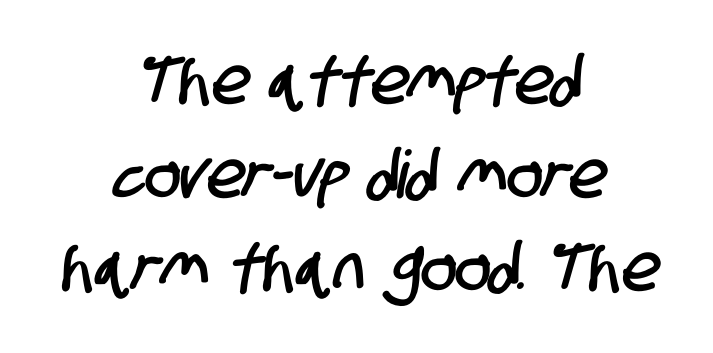
Q: Is the typeface a serif or a sans-serif typeface? A: Sans-serif.
Q: Is the text underlined? A: No.
Q: How is the paragraph aligned? A: Centered.
Q: Is the spacing between letters normal or unusually wide? A: Normal.
Q: Is the spacing between lines tight, normal or loose? A: Normal.
Q: Width (condensed, normal, or wide)? A: Condensed.
Q: Stroke contrast? A: Low.
Q: x-height? A: Large.
Q: Monospaced? A: No.
